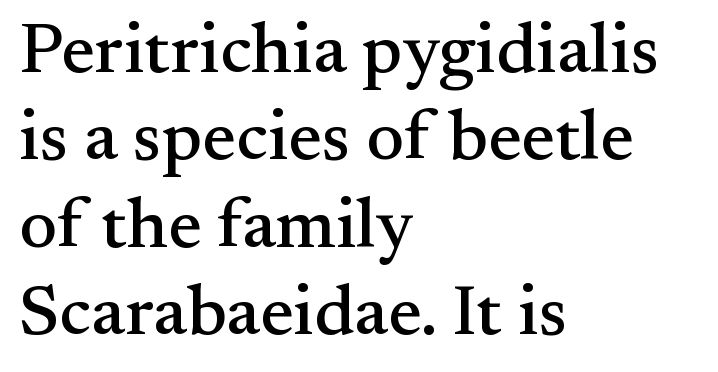
The type is set solid horizontally, with unmodified tracking. These lines are rendered in a variable-pitch font. Regarding serifs, this sample has them. Quick note: not italic, upright.
